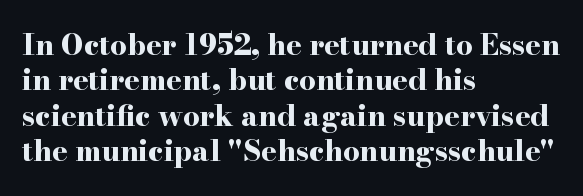
Q: Is the text bold? A: Yes.
Q: Is the text italic (slanted)? A: No, it is upright.
Q: Is the typeface a serif or a sans-serif typeface? A: Serif.
Q: Is the text underlined? A: No.
Q: How is the paragraph aligned? A: Left-aligned.
Q: Is the spacing between letters normal or unusually wide? A: Normal.
Q: Width (condensed, normal, or wide)? A: Wide.
Q: Stroke contrast? A: High.
Q: x-height? A: Small.
Q: Monospaced? A: No.
